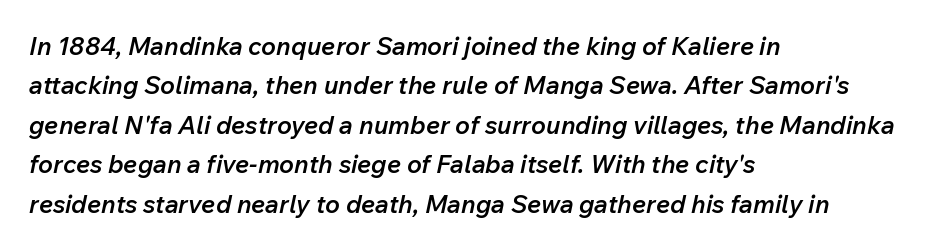
The image shows 25 px text type, italic (leaning right); set left-aligned, normal line spacing (1.58x), normal letter spacing, not underlined.
